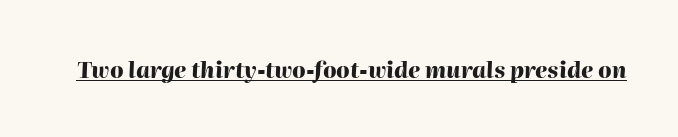
The image shows 22 px bold type, italic (leaning right); set normal letter spacing, underlined.
